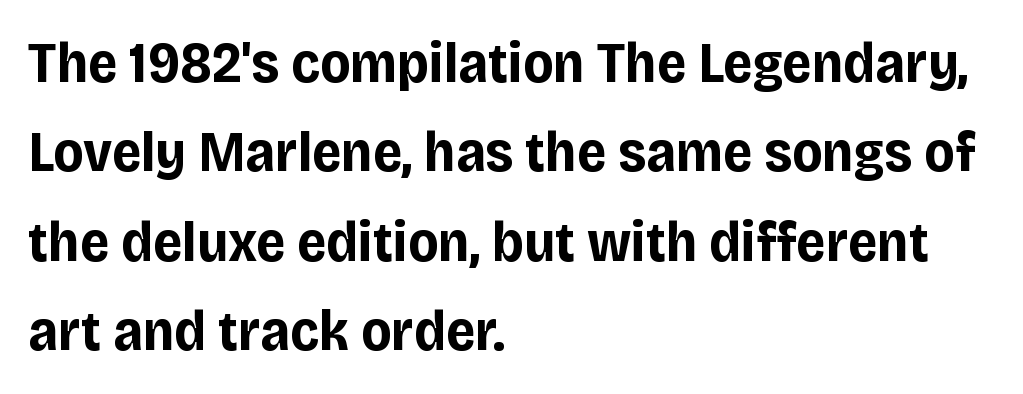
The image shows 58 px bold sans-serif type, upright; set left-aligned, normal line spacing (1.54x), normal letter spacing, not underlined; low stroke contrast and a large x-height.
